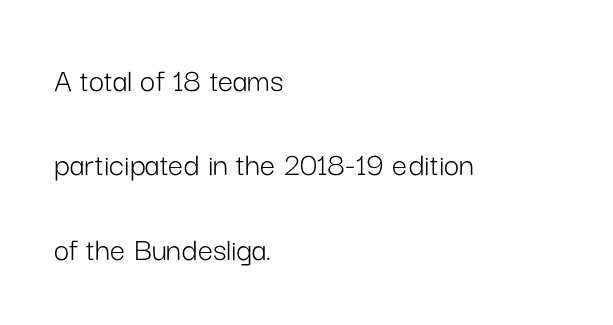
{"serif": "no", "italic": "no", "bold": "no", "weight": "light", "width": "normal", "stroke_contrast": "low", "x_height": "medium", "monospaced": "no", "underline": "no", "align": "left", "line_spacing": "loose", "line_spacing_ratio": 2.48, "letter_spacing": "normal", "letter_spacing_em": 0.0, "glyph_px": 34}
